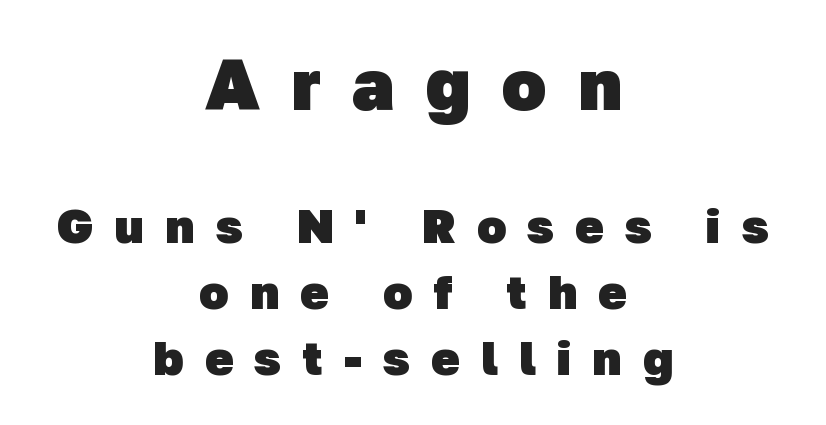
The image shows 72 px heavy sans-serif type; set centered, normal line spacing (1.37x), unusually wide letter spacing (+0.44 em), not underlined; the first (top) block is 1.5x larger; low stroke contrast and a medium x-height.
